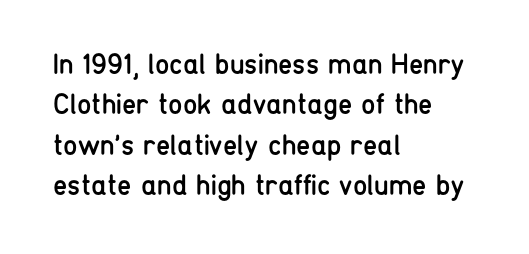
The image shows 29 px regular-weight, condensed sans-serif type, upright; set left-aligned, normal line spacing (1.39x), normal letter spacing, not underlined; low stroke contrast and a medium x-height.
